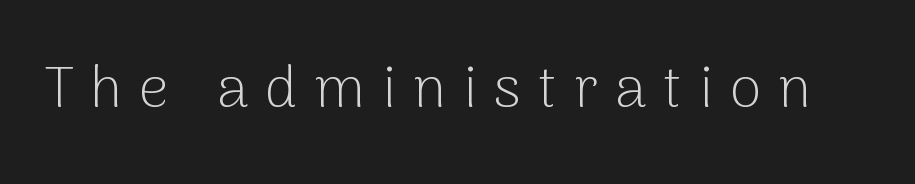
{"serif": "no", "italic": "no", "bold": "no", "weight": "light", "width": "normal", "stroke_contrast": "low", "x_height": "medium", "monospaced": "no", "underline": "no", "letter_spacing": "wide", "letter_spacing_em": 0.29, "glyph_px": 58}
